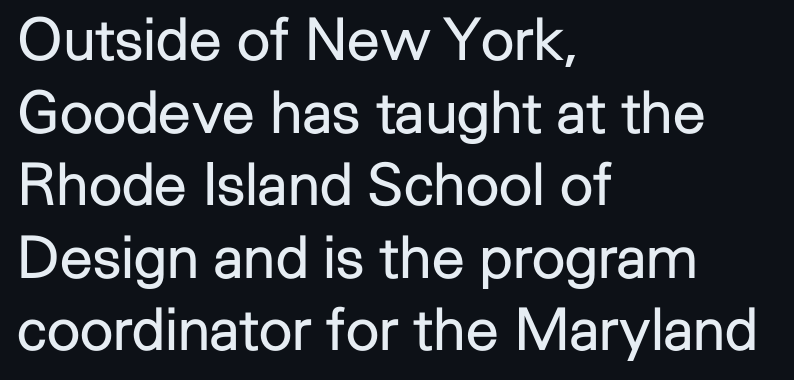
The rendering keeps characters at their native spacing. The rendering uses natural spacing where letterforms have individual widths. Stroke thickness stays within the range of a standard reading face or lighter. Line starts are locked; line ends wander. Quick note: underline off.
